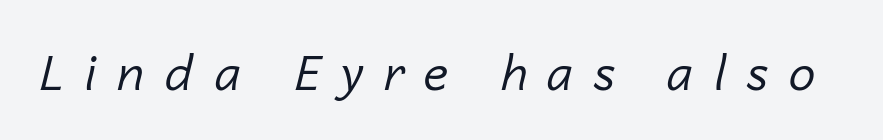
This sample has the flowing, uneven cadence of proportional lettering. What stands out about the letter spacing? Its width — letters are far apart. These glyphs show unthickened strokes, regular width or finer. This is oblique type, the kind used for emphasis or titles. Bare-footed words on every line.
